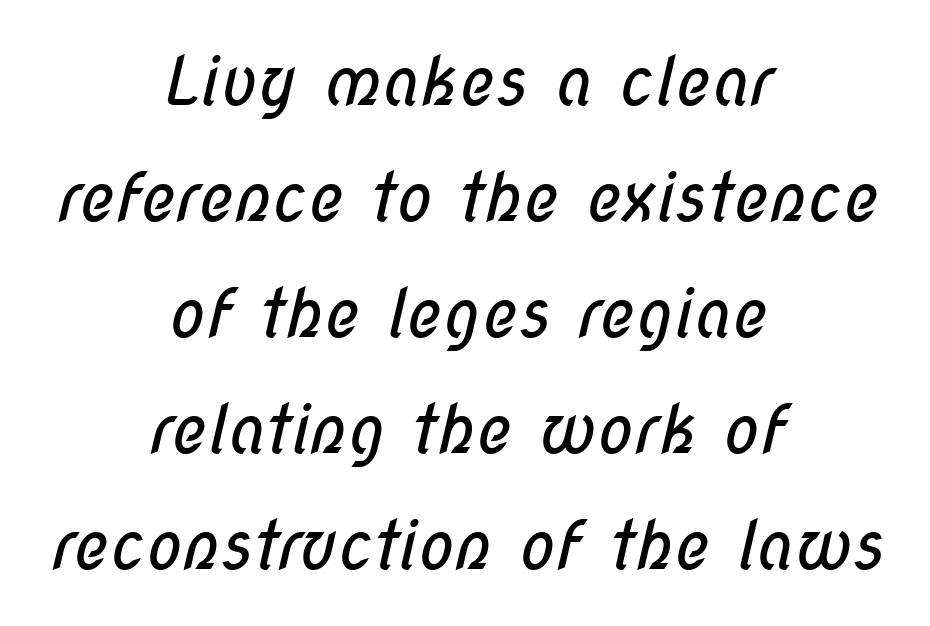
Does extra space separate the letters? No, they use regular spacing. No feet cap the strokes, marking this as sans-serif type. This sample is center-justified, so both line endings float freely. The typesetting does not lean heavy: it is not bold. Nobody drew a line under any word here. A typesetter would call this proportional, since set widths differ per character.
